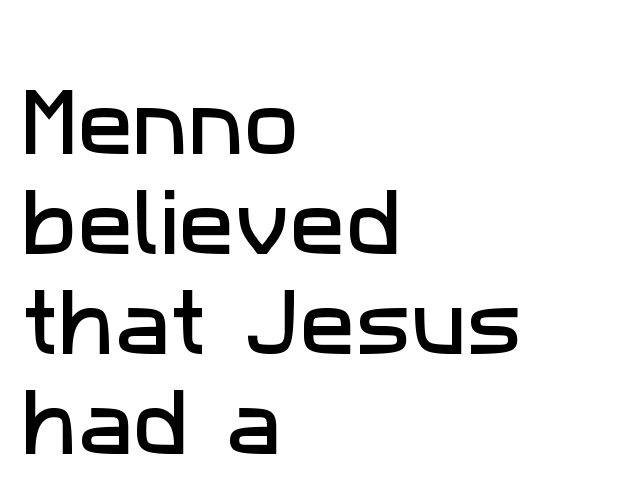
The image shows 74 px sans-serif type; set left-aligned, normal line spacing (1.35x), normal letter spacing, not underlined; low stroke contrast and a medium x-height.
